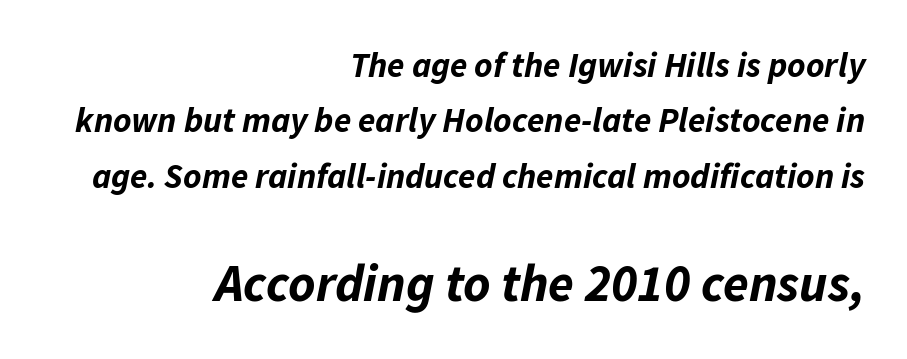
{"italic": "yes", "lean": "right", "slant_degrees": 11, "bold": "yes", "weight": "bold", "width": "normal", "stroke_contrast": "low", "x_height": "medium", "monospaced": "no", "underline": "no", "align": "right", "line_spacing": "normal", "line_spacing_ratio": 1.58, "letter_spacing": "normal", "letter_spacing_em": 0.0, "larger_block": "second", "size_ratio": 1.49, "glyph_px": 52}
